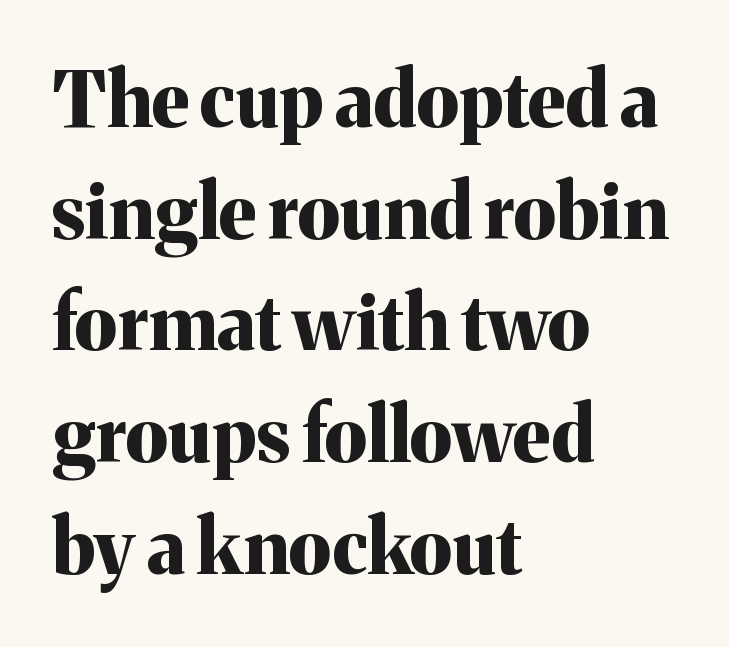
{"serif": "yes", "italic": "no", "bold": "yes", "weight": "bold", "width": "normal", "stroke_contrast": "medium", "x_height": "medium", "monospaced": "no", "underline": "no", "align": "left", "line_spacing": "normal", "line_spacing_ratio": 1.47, "letter_spacing": "normal", "letter_spacing_em": 0.0, "glyph_px": 76}
